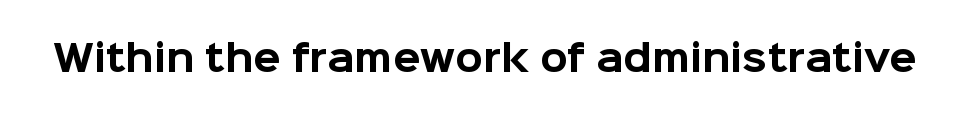
Q: Is the text bold? A: Yes.
Q: Is the text italic (slanted)? A: No, it is upright.
Q: Is the typeface a serif or a sans-serif typeface? A: Sans-serif.
Q: Is the text underlined? A: No.
Q: Is the spacing between letters normal or unusually wide? A: Normal.
Q: Width (condensed, normal, or wide)? A: Normal.
Q: Stroke contrast? A: Low.
Q: x-height? A: Medium.
Q: Monospaced? A: No.
